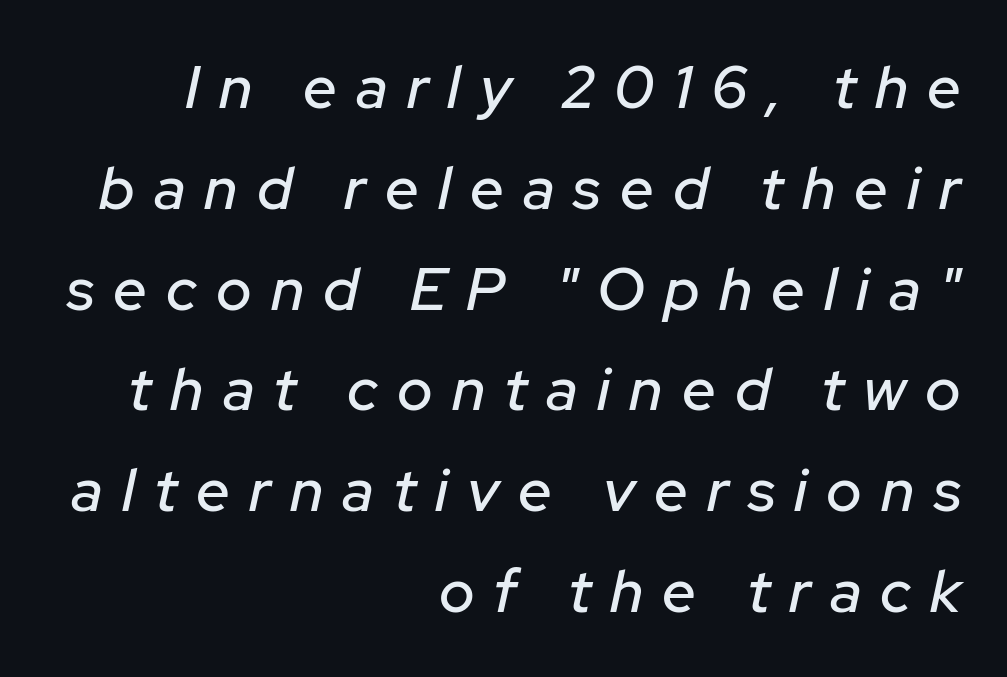
Q: Is the text italic (slanted)? A: Yes, it leans right by about 12 degrees.
Q: Is the text underlined? A: No.
Q: How is the paragraph aligned? A: Right-aligned.
Q: Is the spacing between letters normal or unusually wide? A: Unusually wide.
Q: Is the spacing between lines tight, normal or loose? A: Normal.
Q: Width (condensed, normal, or wide)? A: Normal.
Q: Stroke contrast? A: Low.
Q: x-height? A: Medium.
Q: Monospaced? A: No.
